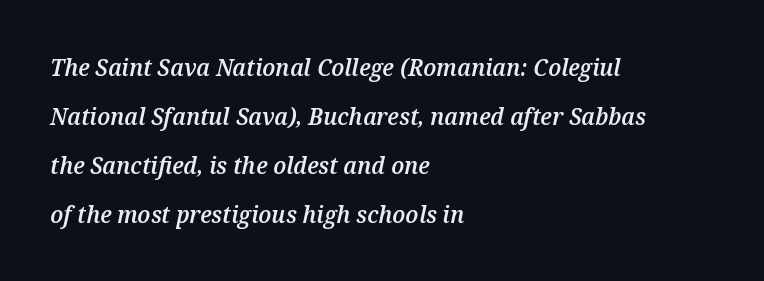
How heavy is the stroke? Medium-heavy — a semibold, shy of bold. The baseline area is clear. These lines are set flush left with a ragged right edge. A typesetter would call this leading open, well beyond the default. Slanted lettering throughout.
